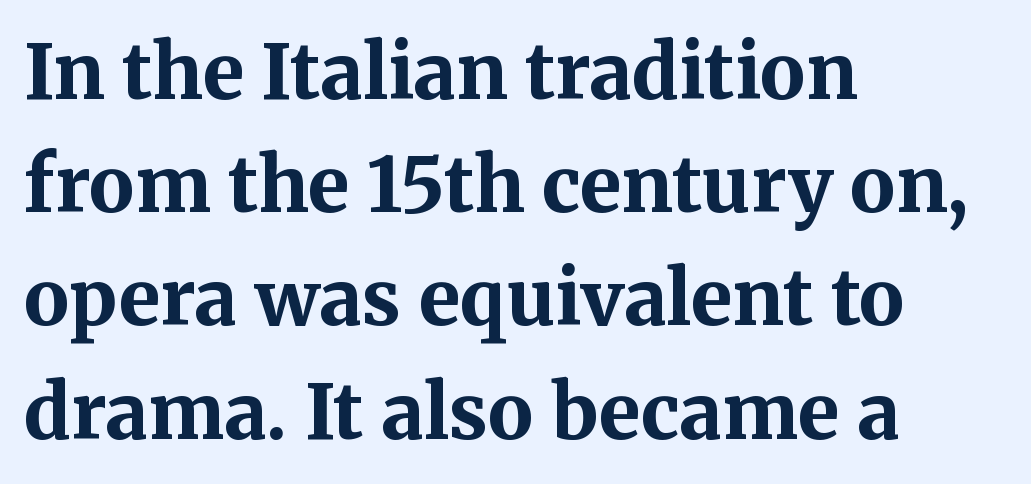
The image shows 76 px bold serif type, upright; set left-aligned, normal line spacing (1.49x), normal letter spacing, not underlined; medium stroke contrast and a medium x-height.
